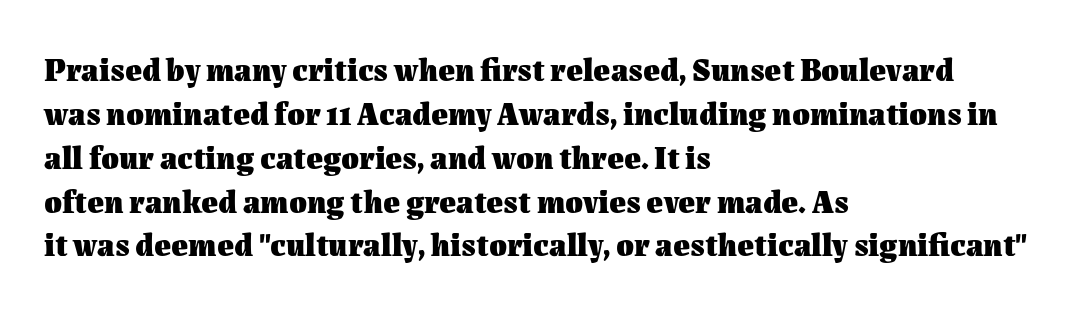
{"italic": "no", "bold": "yes", "weight": "heavy", "width": "normal", "stroke_contrast": "medium", "x_height": "medium", "monospaced": "no", "underline": "no", "align": "left", "line_spacing": "normal", "line_spacing_ratio": 1.37, "letter_spacing": "normal", "letter_spacing_em": 0.0, "glyph_px": 32}
